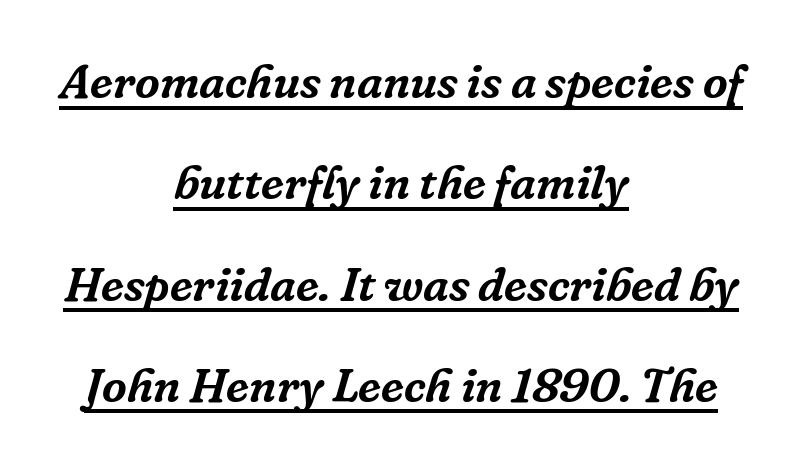
{"serif": "yes", "italic": "yes", "lean": "right", "slant_degrees": 16, "width": "normal", "stroke_contrast": "low", "x_height": "medium", "monospaced": "no", "underline": "yes", "align": "center", "line_spacing": "loose", "line_spacing_ratio": 2.11, "letter_spacing": "normal", "letter_spacing_em": 0.0, "glyph_px": 48}
